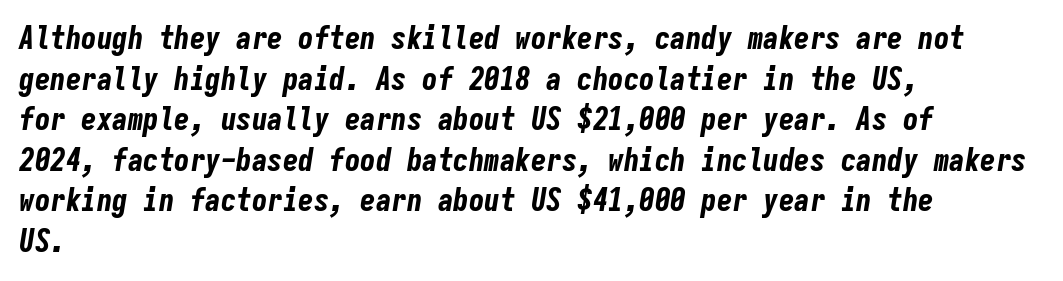
The image shows 31 px bold, condensed type, italic (leaning right), monospaced; set left-aligned, normal line spacing (1.31x), normal letter spacing, not underlined; low stroke contrast and a medium x-height.
